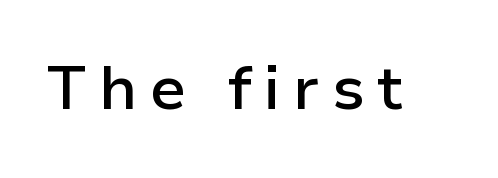
The image shows 61 px semibold sans-serif type, upright; set unusually wide letter spacing (+0.2 em), not underlined; low stroke contrast and a medium x-height.
